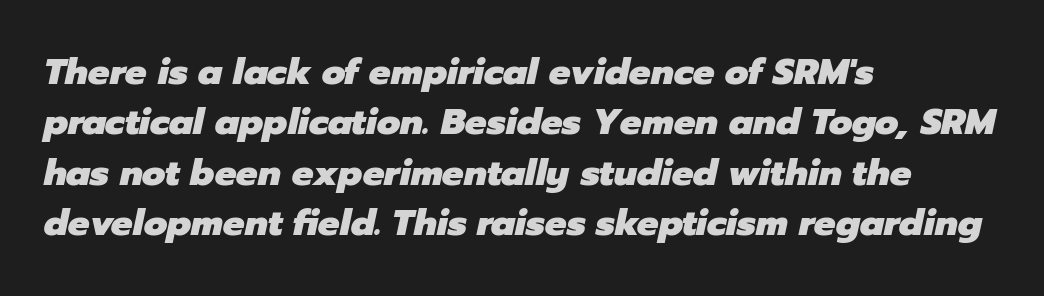
Line beginnings align vertically; line endings do not. Leading matches the norm, producing a regular column. It's the slanting kind of type. The rendering uses natural spacing where letterforms have individual widths.
